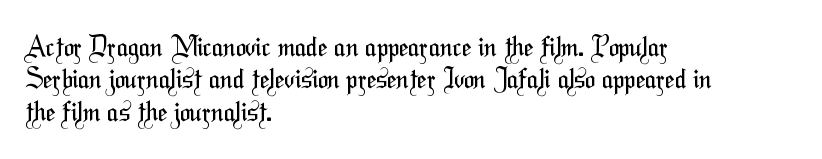
{"bold": "no", "underline": "no", "align": "left", "line_spacing_ratio": 1.2, "letter_spacing": "normal", "letter_spacing_em": 0.0, "glyph_px": 27}
